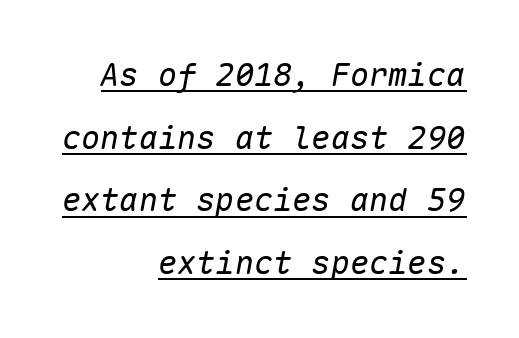
The image shows 32 px regular-weight type, italic (leaning right), monospaced; set right-aligned, loose line spacing (1.96x), normal letter spacing, underlined; low stroke contrast and a medium x-height.
